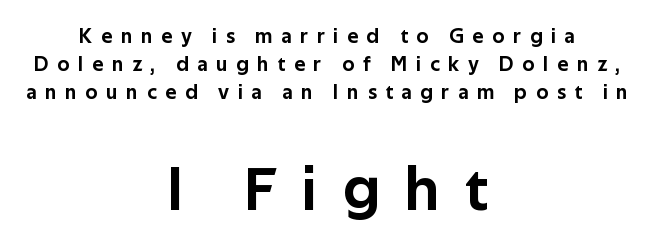
{"serif": "no", "italic": "no", "width": "normal", "stroke_contrast": "low", "x_height": "medium", "monospaced": "no", "underline": "no", "align": "center", "line_spacing": "normal", "line_spacing_ratio": 1.34, "letter_spacing": "wide", "letter_spacing_em": 0.41, "larger_block": "second", "size_ratio": 2.95, "glyph_px": 62}
